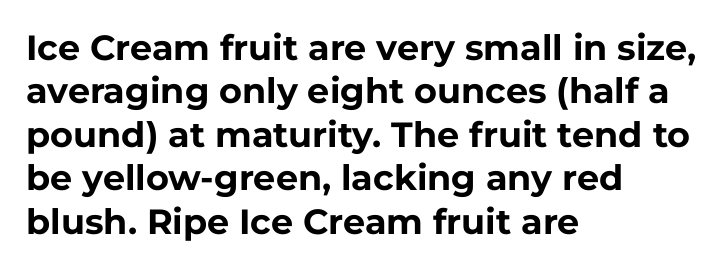
Q: Is the text bold? A: Yes.
Q: Is the text italic (slanted)? A: No, it is upright.
Q: Is the typeface a serif or a sans-serif typeface? A: Sans-serif.
Q: Is the text underlined? A: No.
Q: How is the paragraph aligned? A: Left-aligned.
Q: Is the spacing between letters normal or unusually wide? A: Normal.
Q: Width (condensed, normal, or wide)? A: Normal.
Q: Stroke contrast? A: Low.
Q: x-height? A: Medium.
Q: Monospaced? A: No.
